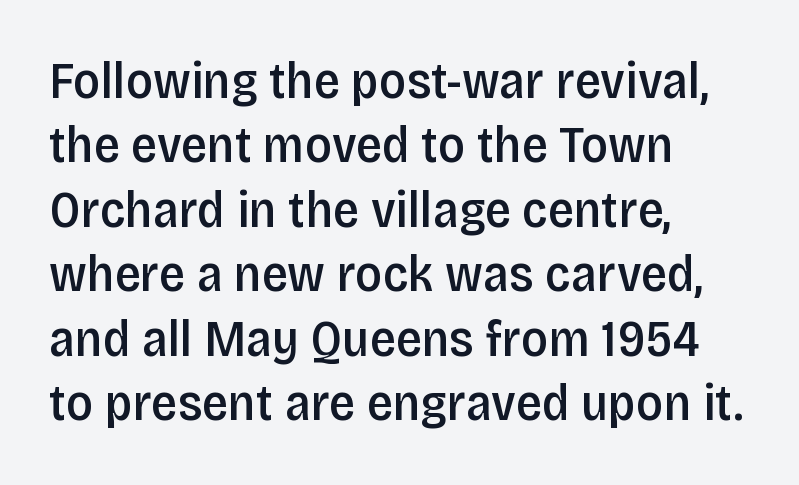
Q: Is the text bold? A: Semi-bold.
Q: Is the text italic (slanted)? A: No, it is upright.
Q: Is the typeface a serif or a sans-serif typeface? A: Sans-serif.
Q: Is the text underlined? A: No.
Q: How is the paragraph aligned? A: Left-aligned.
Q: Is the spacing between letters normal or unusually wide? A: Normal.
Q: Width (condensed, normal, or wide)? A: Condensed.
Q: Stroke contrast? A: Low.
Q: x-height? A: Large.
Q: Monospaced? A: No.
